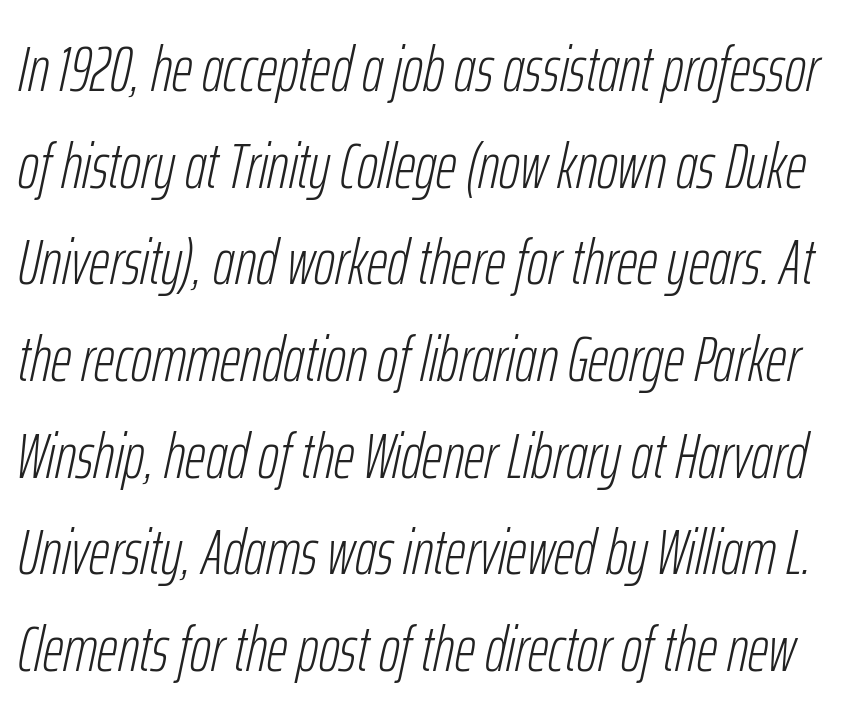
The image shows 64 px light, condensed type, italic (leaning right); set normal line spacing (1.51x), normal letter spacing, not underlined; low stroke contrast and a medium x-height.
